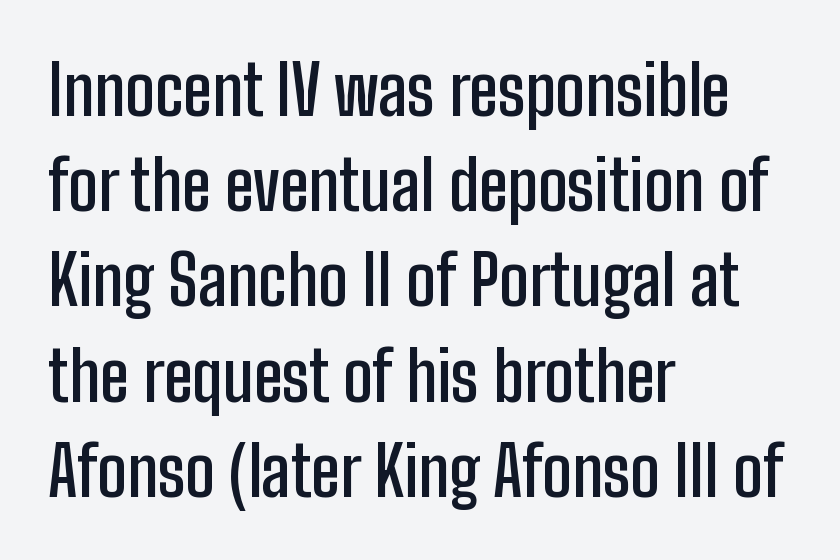
Evenly set lines give the paragraph a standard silhouette. Short and long lines alike share a common starting point at left. Note the varied advance widths — an 'i' is clearly narrower than an 'm'. No word sits above an underline.
